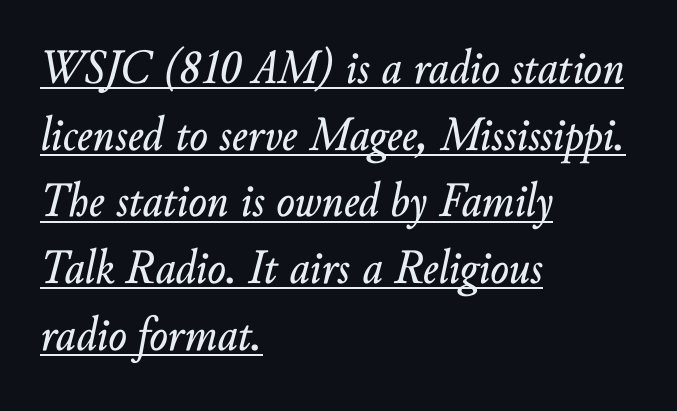
Q: Is the text italic (slanted)? A: Yes, it leans right by about 10 degrees.
Q: Is the text underlined? A: Yes.
Q: How is the paragraph aligned? A: Left-aligned.
Q: Is the spacing between letters normal or unusually wide? A: Normal.
Q: Is the spacing between lines tight, normal or loose? A: Normal.
Q: Width (condensed, normal, or wide)? A: Normal.
Q: Stroke contrast? A: Low.
Q: x-height? A: Small.
Q: Monospaced? A: No.
